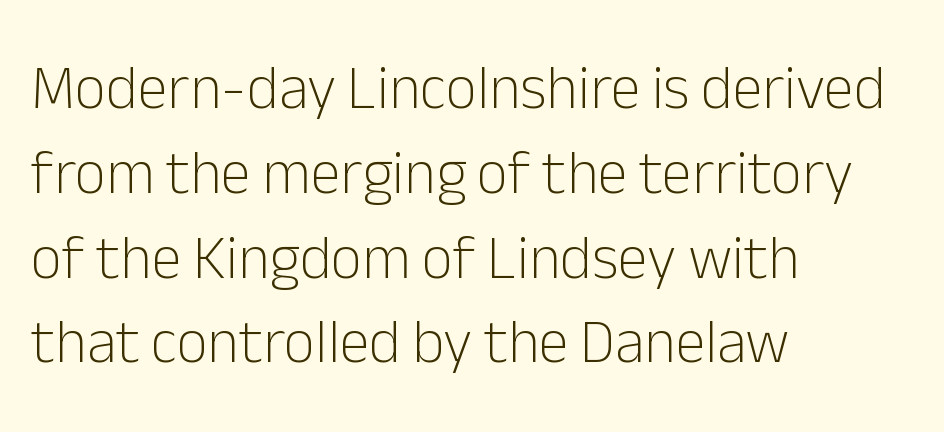
When letters stand straight like this, we call the style roman or upright. The foot of each line stays bare and open. Whoever set this chose a conventional vertical rhythm. No feet cap the strokes, marking this as sans-serif type. The letters advance in unequal steps, a hallmark of proportional type. A typesetter would call this zero additional tracking.
